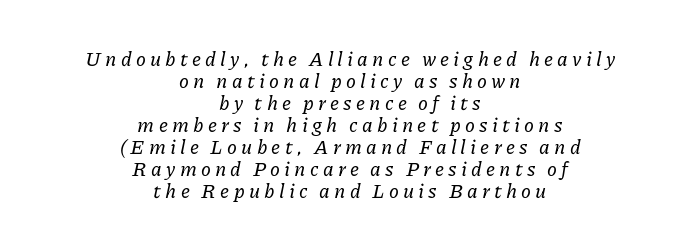
{"italic": "yes", "lean": "right", "slant_degrees": 11, "underline": "no", "align": "center", "line_spacing": "tight", "line_spacing_ratio": 1.1, "letter_spacing": "wide", "letter_spacing_em": 0.21, "glyph_px": 20}
